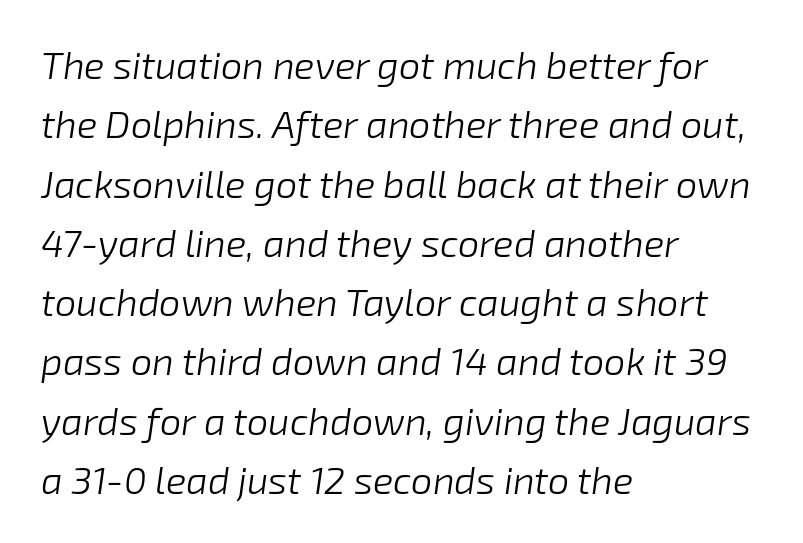
Q: Is the text bold? A: No.
Q: Is the text italic (slanted)? A: Yes, it leans right by about 8 degrees.
Q: Is the text underlined? A: No.
Q: How is the paragraph aligned? A: Left-aligned.
Q: Is the spacing between letters normal or unusually wide? A: Normal.
Q: Is the spacing between lines tight, normal or loose? A: Normal.
Q: Width (condensed, normal, or wide)? A: Normal.
Q: Stroke contrast? A: Low.
Q: x-height? A: Medium.
Q: Monospaced? A: No.
